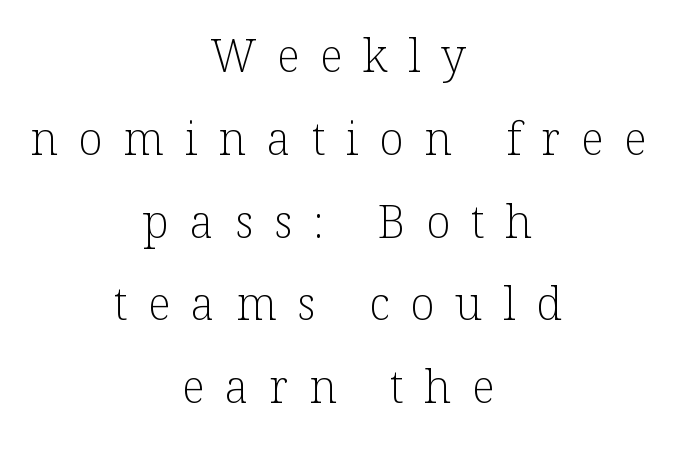
{"serif": "yes", "italic": "no", "bold": "no", "weight": "light", "width": "normal", "stroke_contrast": "low", "x_height": "medium", "monospaced": "no", "underline": "no", "align": "center", "line_spacing_ratio": 1.84, "letter_spacing": "wide", "letter_spacing_em": 0.46, "glyph_px": 45}
